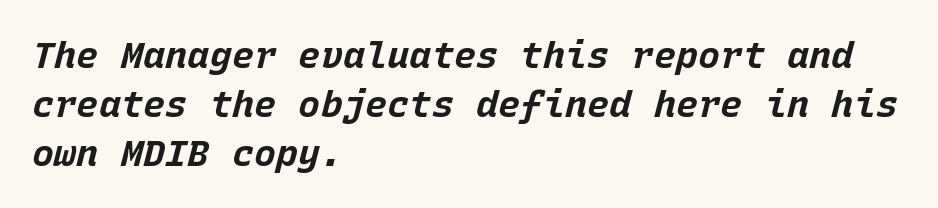
{"italic": "yes", "lean": "right", "slant_degrees": 15, "bold": "yes", "weight": "bold", "width": "normal", "stroke_contrast": "low", "x_height": "large", "monospaced": "yes", "underline": "no", "align": "left", "line_spacing": "normal", "line_spacing_ratio": 1.32, "letter_spacing": "normal", "letter_spacing_em": 0.0, "glyph_px": 37}
